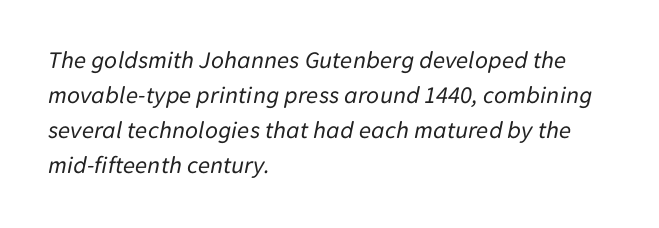
The ragged edge is on the right, which tells us the setting is flush left. Plain, unruled lines of type. Designer's note — italics engaged. The block of text has a typical density, with ordinary space between rows. No letter is thick-stroked: the sample isn't bold.
